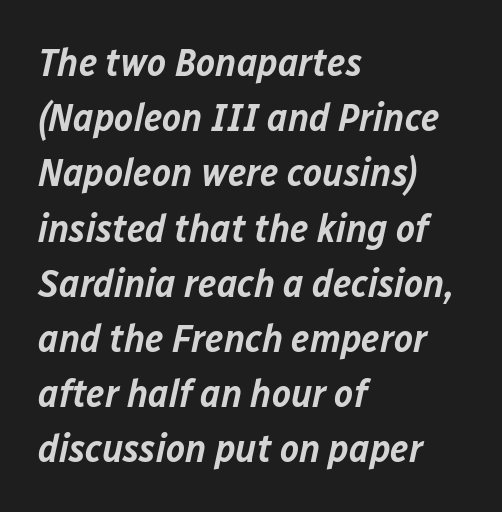
Q: Is the text bold? A: Semi-bold.
Q: Is the text italic (slanted)? A: Yes, it leans right by about 12 degrees.
Q: Is the text underlined? A: No.
Q: How is the paragraph aligned? A: Left-aligned.
Q: Is the spacing between letters normal or unusually wide? A: Normal.
Q: Is the spacing between lines tight, normal or loose? A: Normal.
Q: Width (condensed, normal, or wide)? A: Normal.
Q: Stroke contrast? A: Low.
Q: x-height? A: Medium.
Q: Monospaced? A: No.
